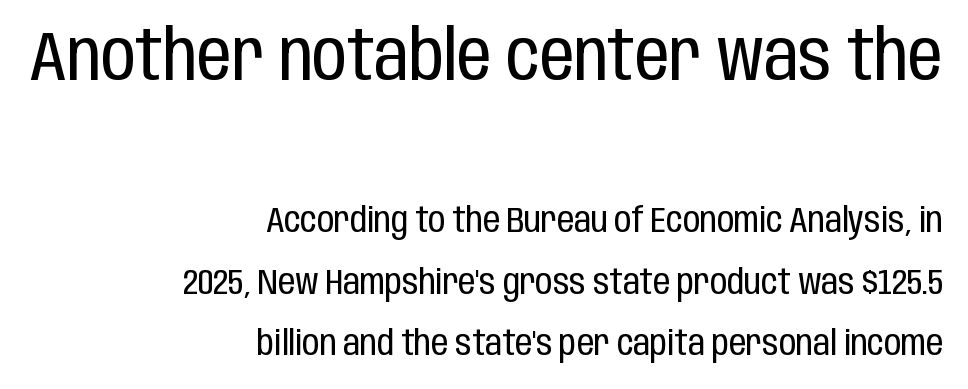
Characters follow at the spacing the type designer built in. The type sits square on the baseline with zero lean. Visually the block forms a straight wall on the right and a jagged coastline on the left. Note: no serifs on the glyphs.
